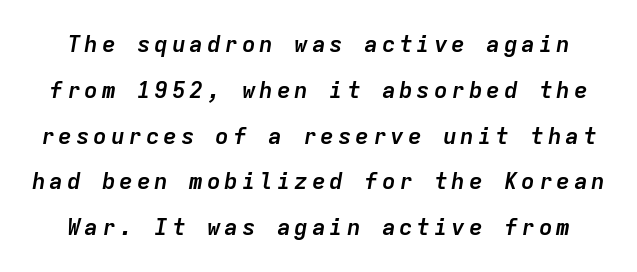
The image shows 23 px bold type, italic (leaning right); set loose line spacing (1.99x), not underlined.
